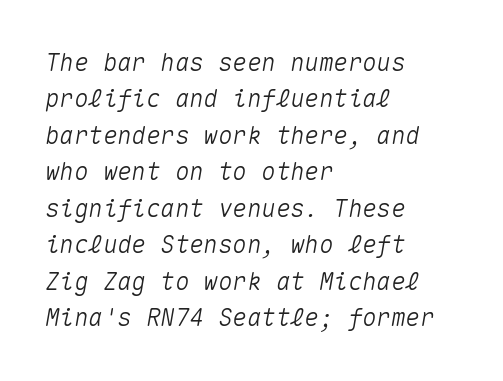
{"italic": "yes", "lean": "right", "slant_degrees": 10, "underline": "no", "align": "left", "line_spacing": "normal", "line_spacing_ratio": 1.52, "letter_spacing": "normal", "letter_spacing_em": 0.0, "glyph_px": 24}
